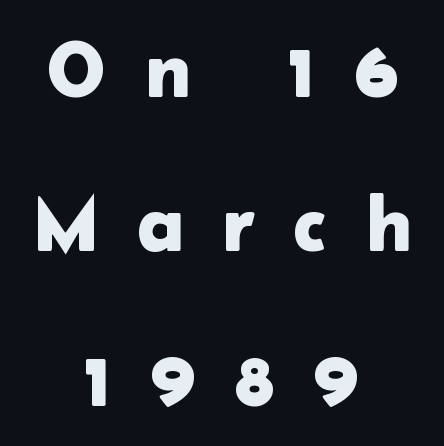
Has an underline been added? It has not. The letters stand straight up with perfectly vertical stems. Notice how the passage keeps no hard edge, just a central spine. Do the characters align in a grid? No, the font is proportional. Look at the bottom of the vertical strokes: they stop flat, with no serifs. The tracking reads as deliberately expanded to a designer's eye.
